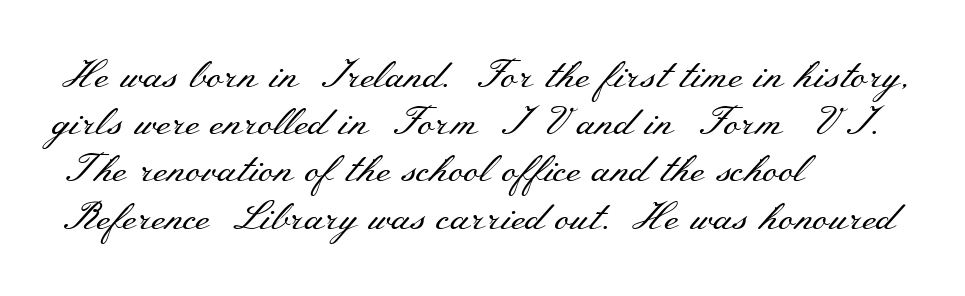
Q: Is the text bold? A: No.
Q: Is the text italic (slanted)? A: Yes.
Q: Is the typeface a serif or a sans-serif typeface? A: Serif.
Q: Is the text underlined? A: No.
Q: How is the paragraph aligned? A: Left-aligned.
Q: Is the spacing between letters normal or unusually wide? A: Normal.
Q: Width (condensed, normal, or wide)? A: Wide.
Q: Stroke contrast? A: Medium.
Q: x-height? A: Small.
Q: Monospaced? A: No.
